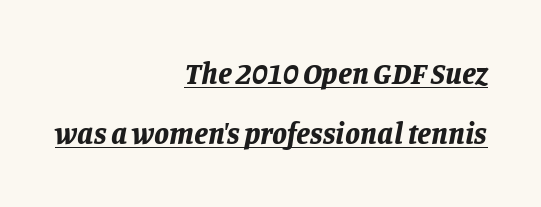
Leftover space on each line is placed entirely before the opening word. This sample trades compactness for vertical openness between lines. Students, note that the glyphs here touch the page at normal intervals. Notice how a bar underscores the lettering throughout. A dark, heavy texture on the line: the type is bold.
